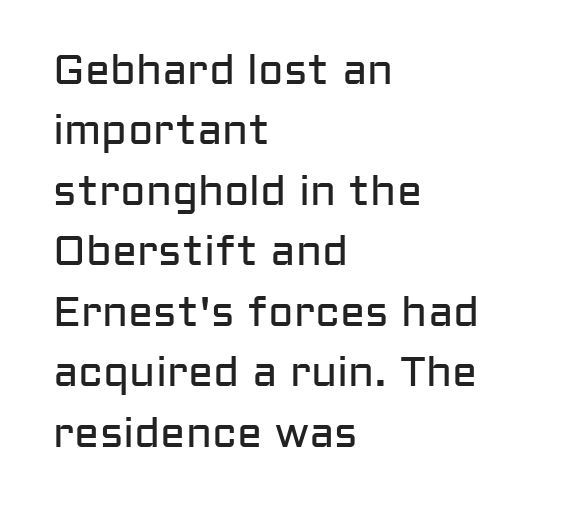
{"serif": "no", "italic": "no", "bold": "no", "weight": "regular", "width": "normal", "stroke_contrast": "low", "x_height": "medium", "monospaced": "no", "underline": "no", "align": "left", "line_spacing": "normal", "line_spacing_ratio": 1.44, "letter_spacing": "normal", "letter_spacing_em": 0.0, "glyph_px": 42}
